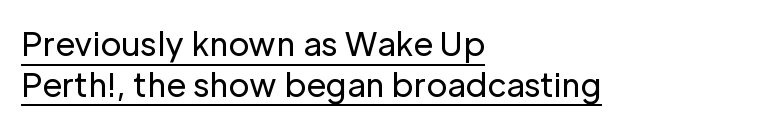
{"serif": "no", "italic": "no", "bold": "no", "weight": "regular", "width": "normal", "stroke_contrast": "low", "x_height": "medium", "monospaced": "no", "underline": "yes", "align": "left", "line_spacing": "normal", "line_spacing_ratio": 1.28, "letter_spacing": "normal", "letter_spacing_em": 0.0, "glyph_px": 32}
